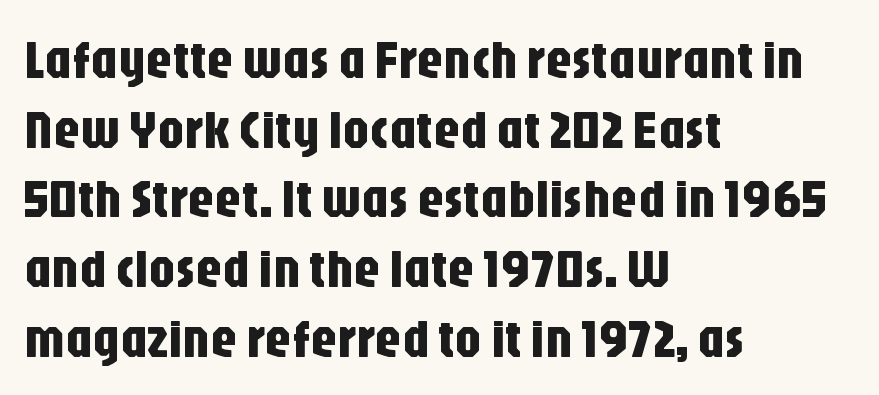
The image shows 54 px condensed sans-serif type, upright; set left-aligned, normal line spacing (1.29x), normal letter spacing, not underlined; low stroke contrast and a large x-height.
